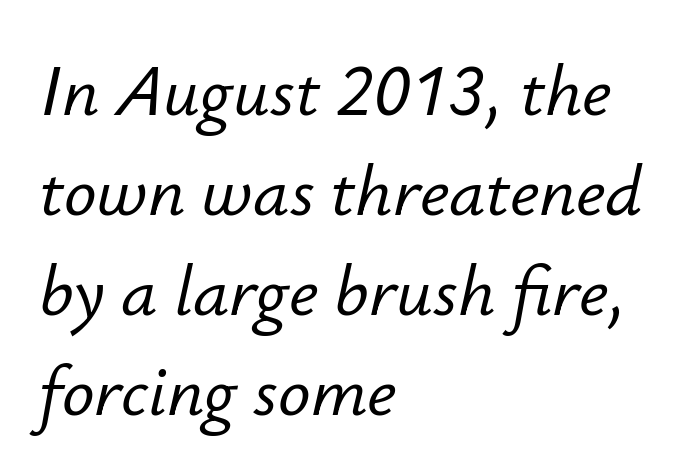
Check the space under the baseline: it is left empty. Honestly, the letter spacing is just normal — you wouldn't notice it. If you drew a line through each stem, it would be angled. A student would call this left alignment; a typographer would say flush left, rag right. Each new line begins a customary step beneath the previous one.
